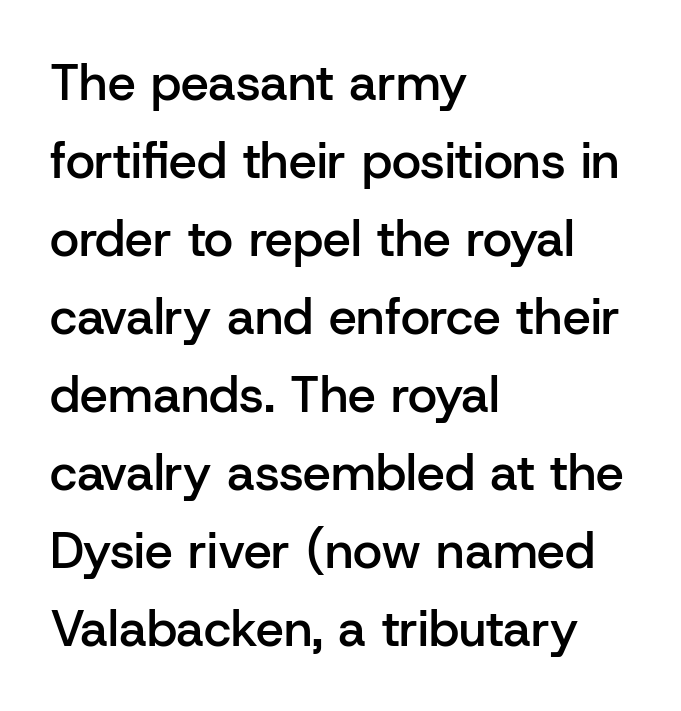
{"serif": "no", "italic": "no", "bold": "semi", "weight": "semibold", "width": "normal", "stroke_contrast": "low", "x_height": "medium", "monospaced": "no", "underline": "no", "align": "left", "line_spacing": "normal", "line_spacing_ratio": 1.56, "letter_spacing": "normal", "letter_spacing_em": 0.0, "glyph_px": 50}
